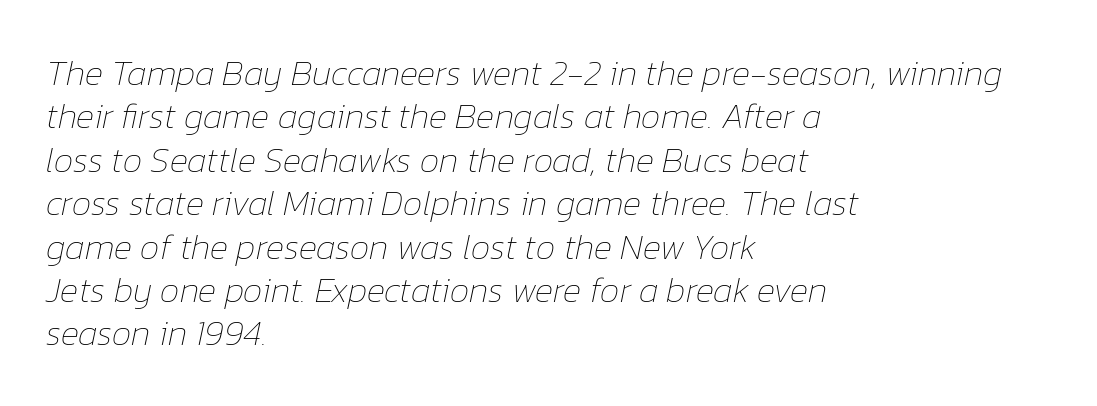
Q: Is the text bold? A: No.
Q: Is the text italic (slanted)? A: Yes, it leans right by about 12 degrees.
Q: Is the text underlined? A: No.
Q: How is the paragraph aligned? A: Left-aligned.
Q: Is the spacing between letters normal or unusually wide? A: Normal.
Q: Width (condensed, normal, or wide)? A: Normal.
Q: Stroke contrast? A: Low.
Q: x-height? A: Medium.
Q: Monospaced? A: No.
